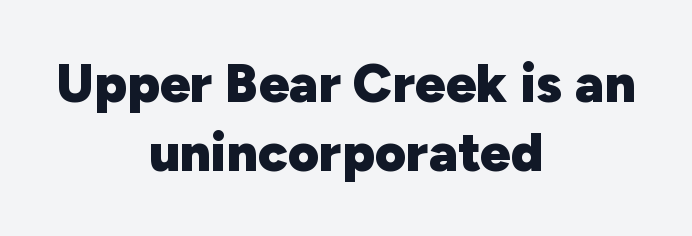
Nothing unusual about the tracking: characters are spaced as the font intends. These lines carry a lot of weight — the face is fully bold. I'd call this a sans setting — the letters go barefoot. Nope, not italic — everything's standing straight. Honestly, the row spacing looks completely unremarkable. The space beneath each line is pristine and unruled.
